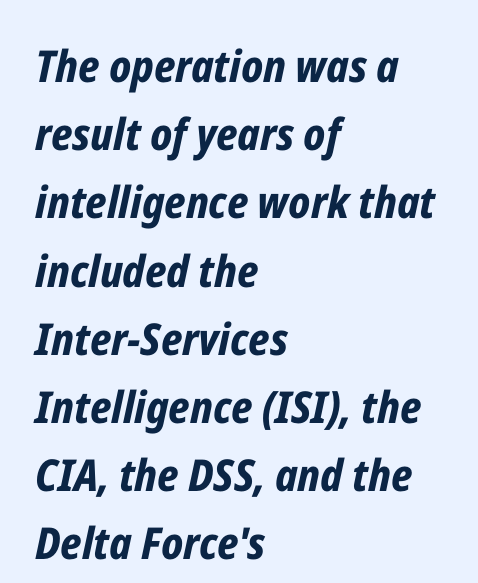
This sample keeps an unexceptional amount of space between lines. Has an underline been added? It has not. In terms of weight, the rendering is a true, heavy bold. Tall strokes in this sample are angled rather than plumb. The tracking reads as untouched default to a designer's eye.
